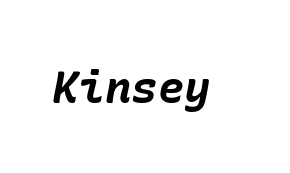
{"italic": "yes", "lean": "right", "slant_degrees": 10, "bold": "yes", "weight": "bold", "width": "normal", "stroke_contrast": "low", "x_height": "medium", "underline": "no", "letter_spacing": "normal", "letter_spacing_em": 0.0, "glyph_px": 44}
